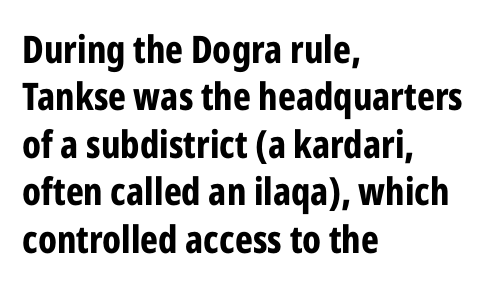
Q: Is the text bold? A: Yes.
Q: Is the text italic (slanted)? A: No, it is upright.
Q: Is the typeface a serif or a sans-serif typeface? A: Sans-serif.
Q: Is the text underlined? A: No.
Q: How is the paragraph aligned? A: Left-aligned.
Q: Is the spacing between letters normal or unusually wide? A: Normal.
Q: Is the spacing between lines tight, normal or loose? A: Normal.
Q: Width (condensed, normal, or wide)? A: Condensed.
Q: Stroke contrast? A: Low.
Q: x-height? A: Medium.
Q: Monospaced? A: No.
